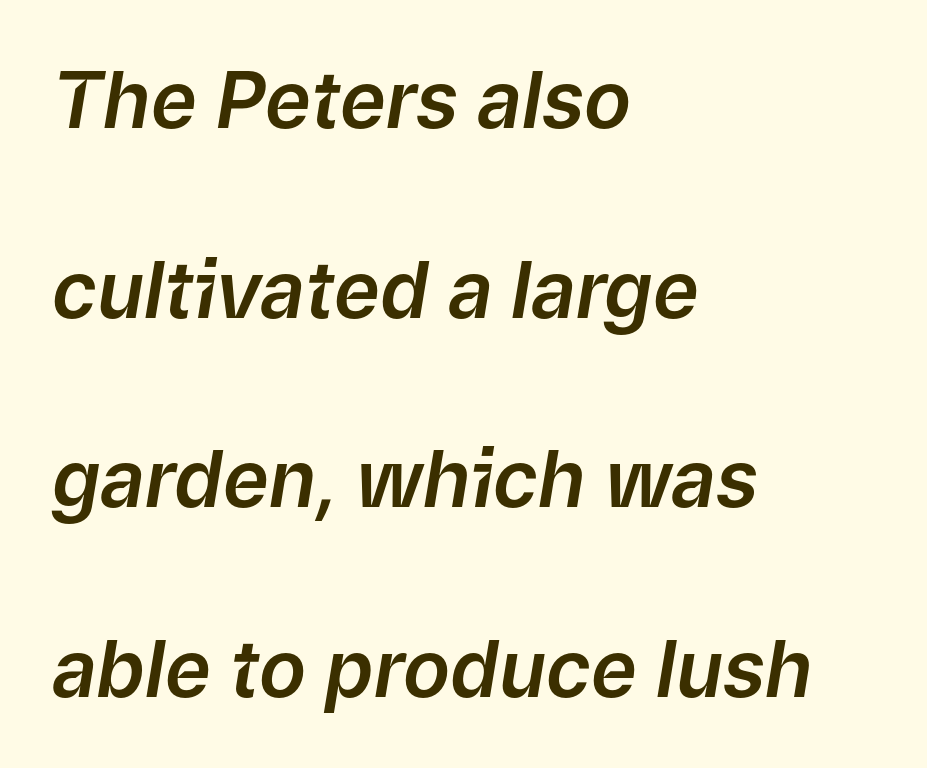
Check the space under the baseline: it is left empty. These lines keep a tight, regular rhythm from letter to letter. You could not count columns in this text — the font is proportionally spaced. Compared with a centered layout, this one pins lines to the left instead. Horizontal bands of white between lines are thick stripes.
